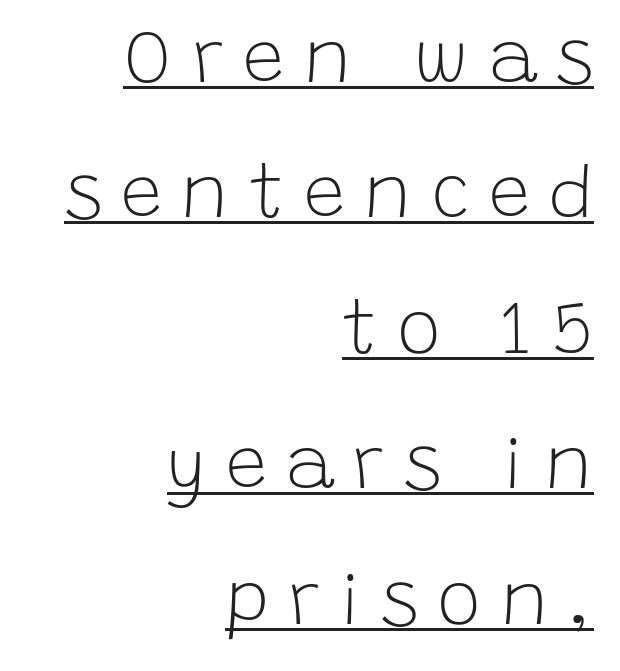
{"serif": "no", "italic": "no", "bold": "no", "weight": "light", "width": "normal", "stroke_contrast": "low", "x_height": "large", "monospaced": "no", "underline": "yes", "align": "right", "line_spacing_ratio": 1.83, "letter_spacing": "wide", "letter_spacing_em": 0.26, "glyph_px": 74}
